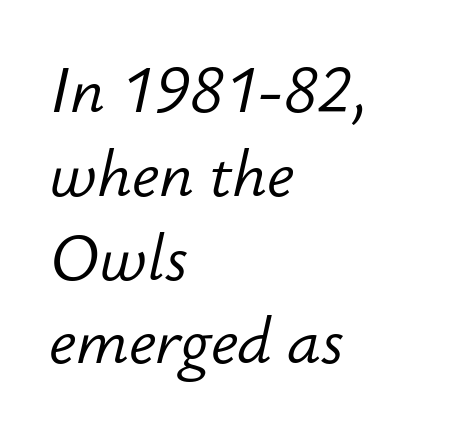
Proportional: the letters do not fall into vertical columns. Caption: multi-line text, flush left, ragged right. Tracking here is standard; glyphs follow each other at the usual distance. Bold? No — there's no thickening of the strokes.
